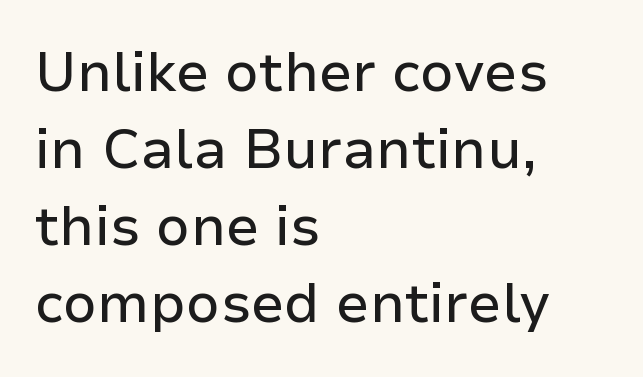
What's the leading like? Ordinary, nothing unusual. The letters advance in unequal steps, a hallmark of proportional type. The characters display no serif detailing; their extremities are plain. It's the straight-up-and-down kind of type. Glance below the letters and you will spot only blank space.
